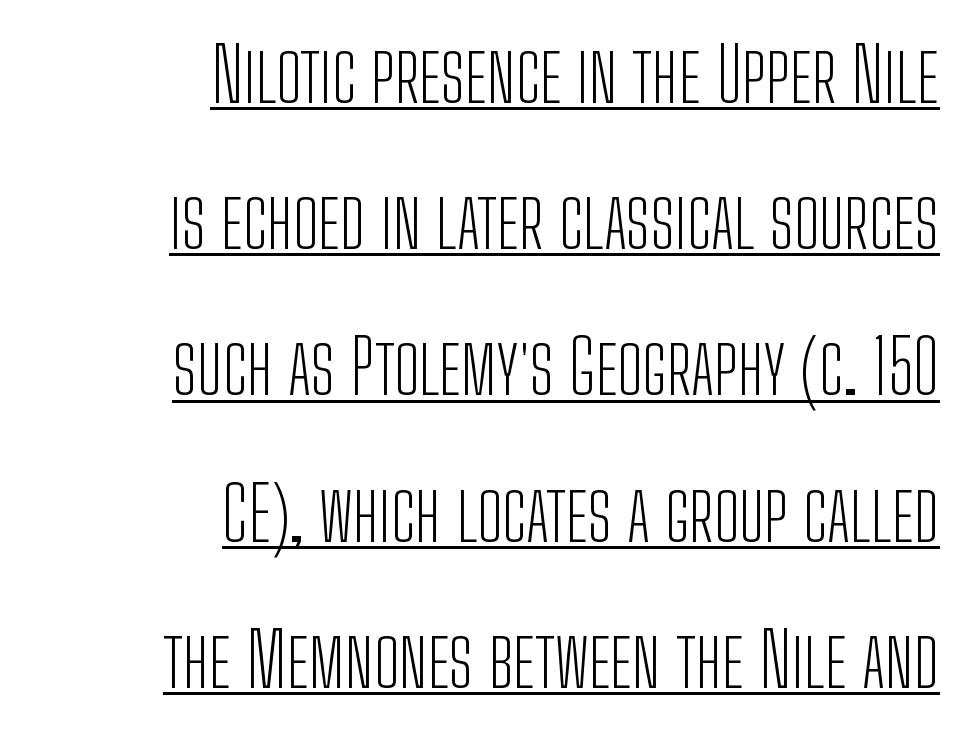
{"serif": "no", "italic": "no", "bold": "no", "weight": "light", "width": "condensed", "stroke_contrast": "low", "x_height": "medium", "monospaced": "no", "underline": "yes", "align": "right", "line_spacing": "loose", "line_spacing_ratio": 1.95, "letter_spacing": "normal", "letter_spacing_em": 0.0, "glyph_px": 75}
